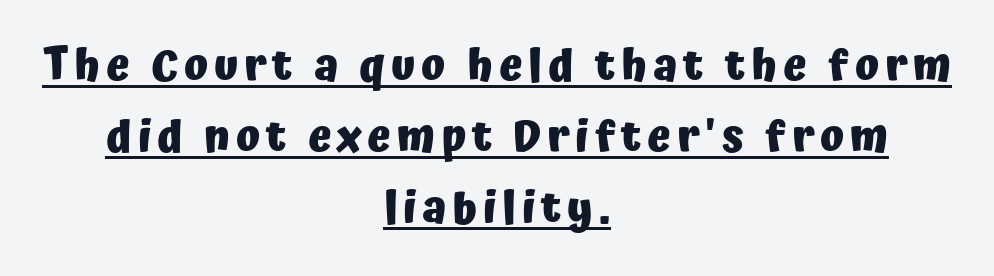
The image shows 44 px heavy sans-serif type, upright; set centered, normal line spacing (1.61x), underlined; low stroke contrast and a medium x-height.
